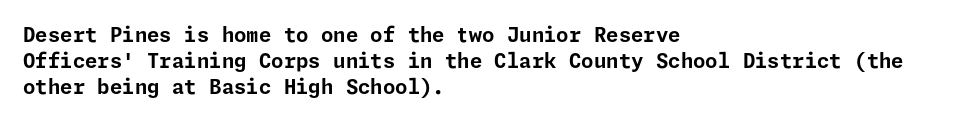
A typesetter would call this zero additional tracking. A classic flush-left, rag-right setting is used for this passage. The letters stand upright; this is a roman face. The glyphs are unaccompanied by any horizontal stroke below them. Line spacing here is normal.
